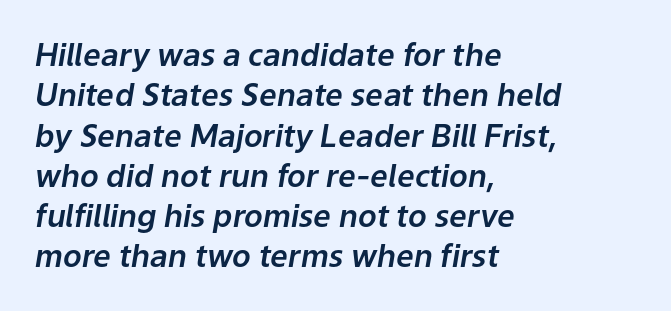
Q: Is the text italic (slanted)? A: Yes, it leans right by about 9 degrees.
Q: Is the text underlined? A: No.
Q: How is the paragraph aligned? A: Left-aligned.
Q: Is the spacing between letters normal or unusually wide? A: Normal.
Q: Is the spacing between lines tight, normal or loose? A: Normal.
Q: Width (condensed, normal, or wide)? A: Normal.
Q: Stroke contrast? A: Low.
Q: x-height? A: Medium.
Q: Monospaced? A: No.
